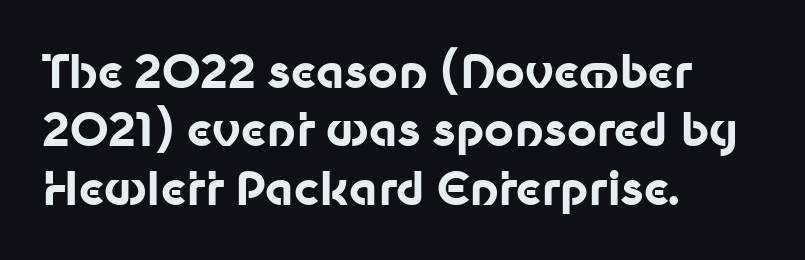
The image shows 46 px bold sans-serif type, upright; set left-aligned, normal line spacing (1.27x), normal letter spacing, not underlined; low stroke contrast and a medium x-height.
